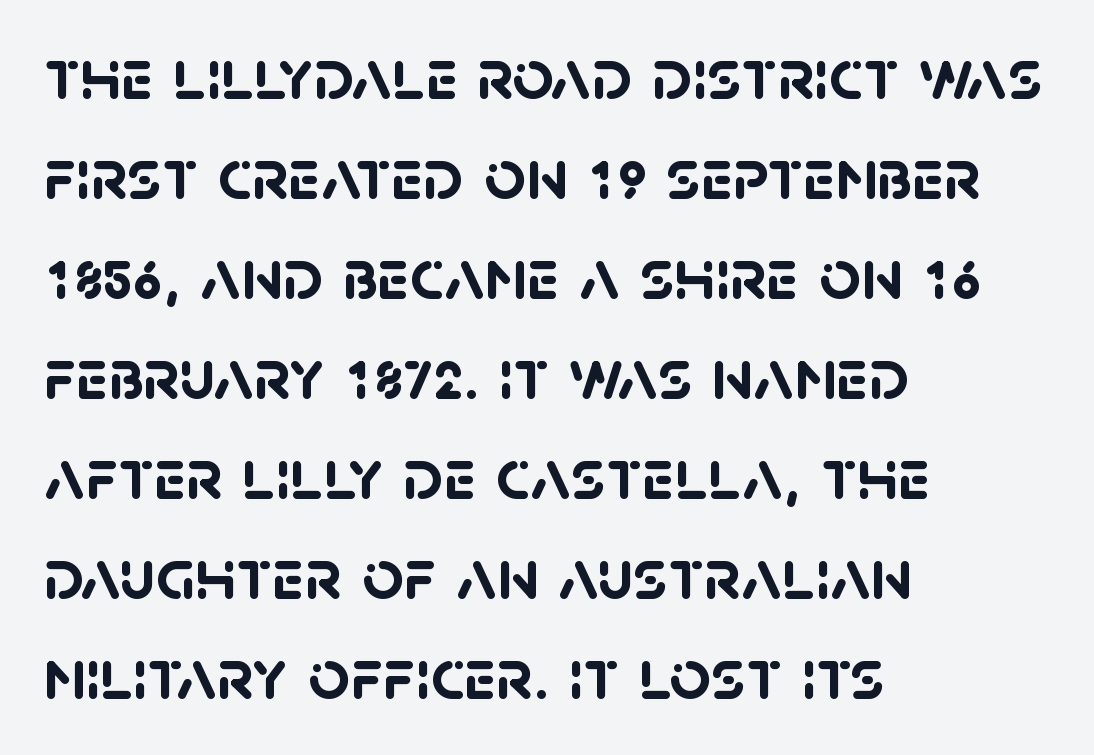
The image shows 73 px semibold sans-serif type; set left-aligned, normal line spacing (1.37x), normal letter spacing, not underlined; low stroke contrast and a large x-height.
